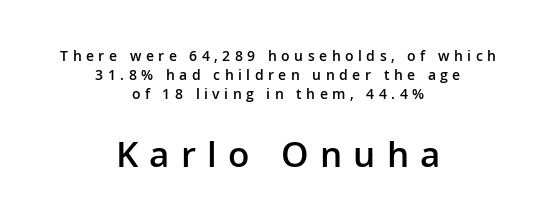
The image shows 35 px semibold sans-serif type, upright; set centered, normal line spacing (1.37x), unusually wide letter spacing (+0.32 em), not underlined; the second (bottom) block is 2.5x larger; low stroke contrast and a medium x-height.
